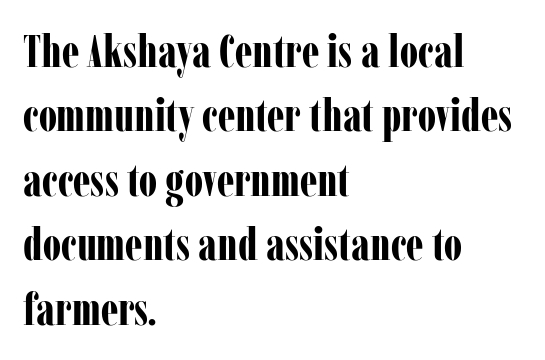
A full-strength bold gives these letters their thick strokes. Ordinary non-slanted type is in use. Varying glyph widths throughout — classic text-font behaviour. The horizontal fit of the characters is conventional and even. Type style note: has serifs.
